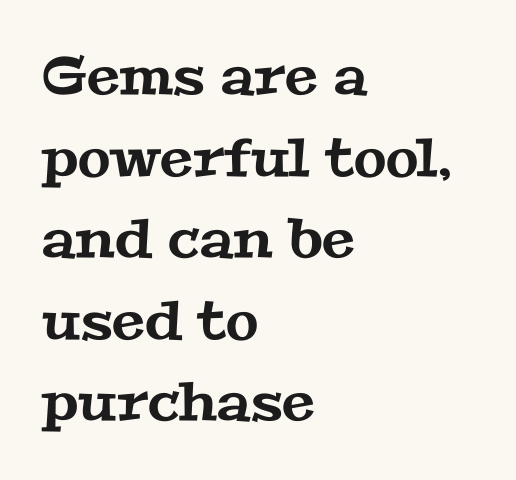
The passage shown is typeset with a serif family. Note the varied advance widths — an 'i' is clearly narrower than an 'm'. Normally led — the rows are evenly, conventionally spaced. What stands out about the letter spacing? Nothing — it is the standard amount. Just letters on the line, the space beneath them empty. Short and long lines alike share a common starting point at left.
